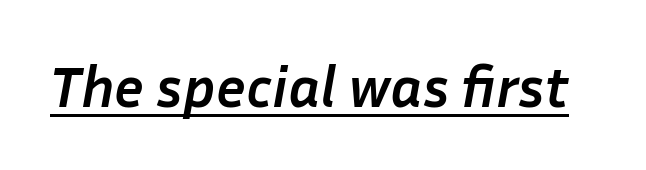
{"italic": "yes", "lean": "right", "slant_degrees": 10, "bold": "yes", "weight": "semibold", "width": "normal", "stroke_contrast": "low", "x_height": "medium", "monospaced": "no", "underline": "yes", "letter_spacing": "normal", "letter_spacing_em": 0.0, "glyph_px": 58}
